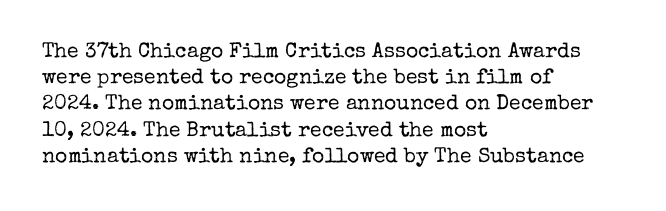
Q: Is the text bold? A: No.
Q: Is the text italic (slanted)? A: No, it is upright.
Q: Is the text underlined? A: No.
Q: How is the paragraph aligned? A: Left-aligned.
Q: Is the spacing between letters normal or unusually wide? A: Normal.
Q: Is the spacing between lines tight, normal or loose? A: Normal.
